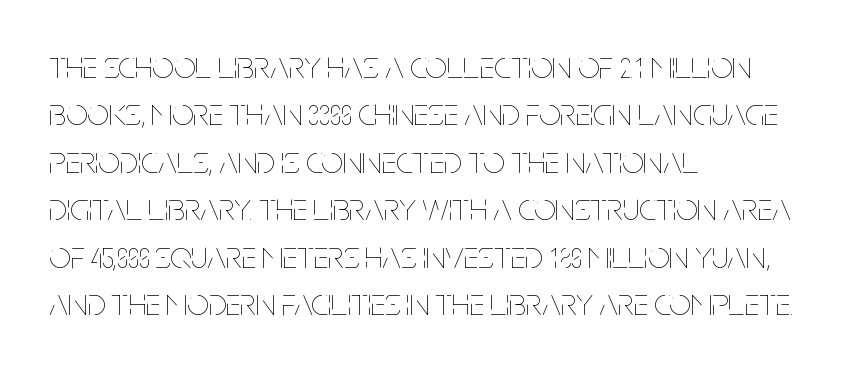
{"italic": "no", "bold": "no", "weight": "thin", "width": "condensed", "stroke_contrast": "low", "x_height": "large", "monospaced": "no", "underline": "no", "align": "left", "line_spacing": "normal", "line_spacing_ratio": 1.25, "letter_spacing": "normal", "letter_spacing_em": 0.0, "glyph_px": 38}
